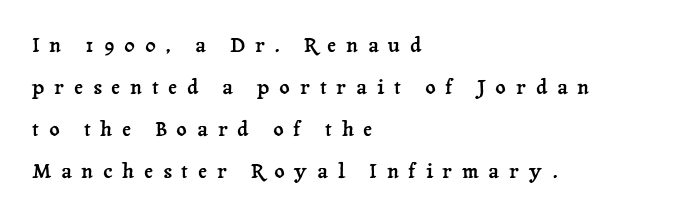
{"italic": "no", "underline": "no", "align": "left", "line_spacing": "loose", "line_spacing_ratio": 2.1, "letter_spacing": "wide", "letter_spacing_em": 0.49, "glyph_px": 20}
